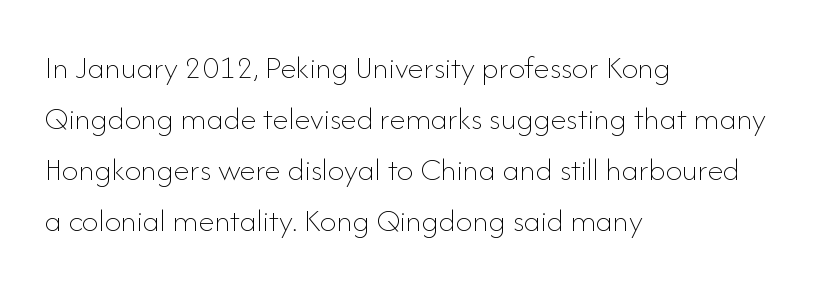
The image shows 33 px thin type, upright; set left-aligned, normal line spacing (1.55x), normal letter spacing, not underlined; low stroke contrast and a small x-height.
